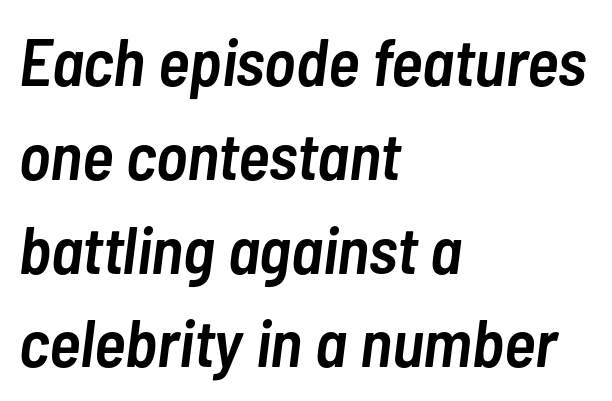
Q: Is the text bold? A: Semi-bold.
Q: Is the text italic (slanted)? A: Yes, it leans right by about 7 degrees.
Q: Is the text underlined? A: No.
Q: How is the paragraph aligned? A: Left-aligned.
Q: Is the spacing between letters normal or unusually wide? A: Normal.
Q: Is the spacing between lines tight, normal or loose? A: Normal.
Q: Width (condensed, normal, or wide)? A: Condensed.
Q: Stroke contrast? A: Low.
Q: x-height? A: Medium.
Q: Monospaced? A: No.
